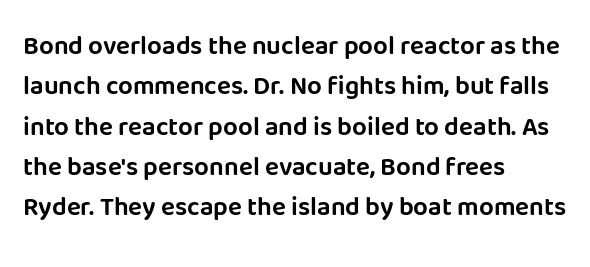
Q: Is the text italic (slanted)? A: No, it is upright.
Q: Is the text underlined? A: No.
Q: How is the paragraph aligned? A: Left-aligned.
Q: Is the spacing between letters normal or unusually wide? A: Normal.
Q: Is the spacing between lines tight, normal or loose? A: Normal.
